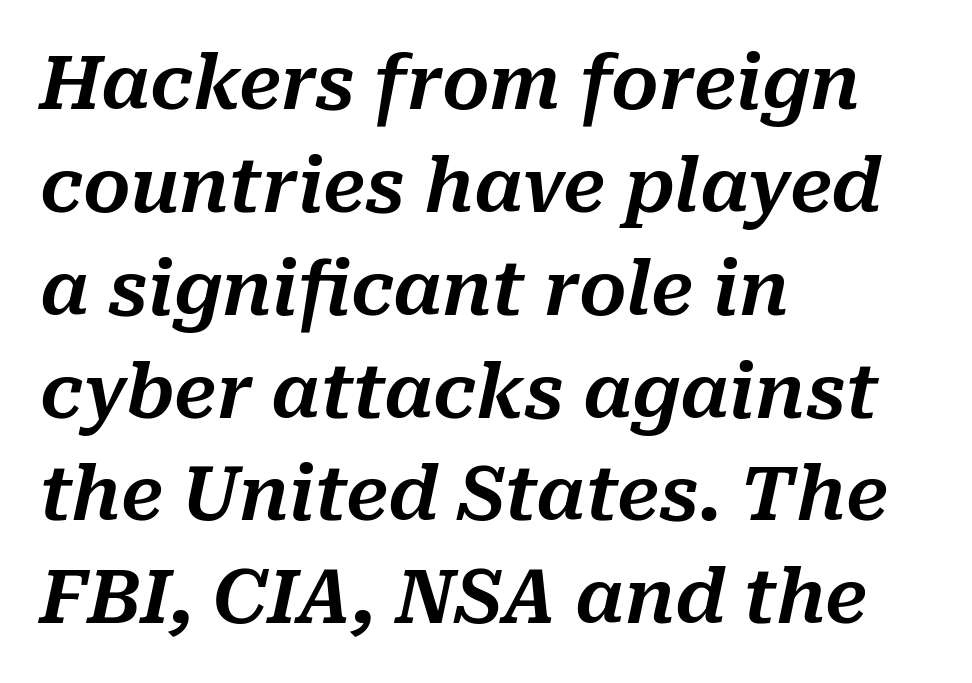
{"italic": "yes", "lean": "right", "slant_degrees": 10, "width": "normal", "stroke_contrast": "medium", "x_height": "medium", "monospaced": "no", "underline": "no", "align": "left", "line_spacing": "normal", "line_spacing_ratio": 1.39, "letter_spacing": "normal", "letter_spacing_em": 0.0, "glyph_px": 74}
